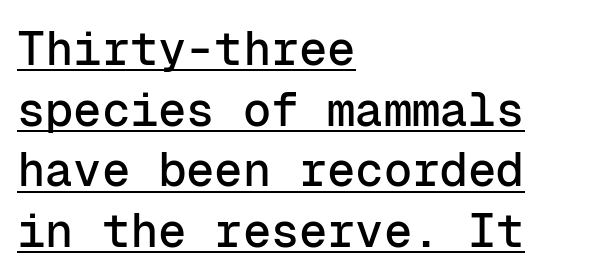
The characters display no serif detailing; their extremities are plain. Is this a fixed-width face? Yes — each glyph sits in an identical cell. Words appear dense and cohesive because spacing is normal. Every character sits straight up, as roman type does.
